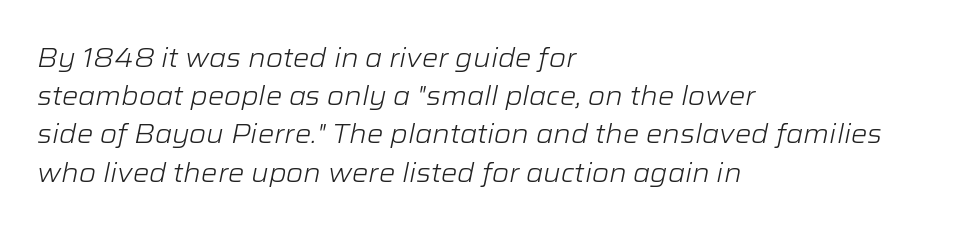
The image shows 26 px text type, italic (leaning right); set left-aligned, normal line spacing (1.47x), normal letter spacing, not underlined.
